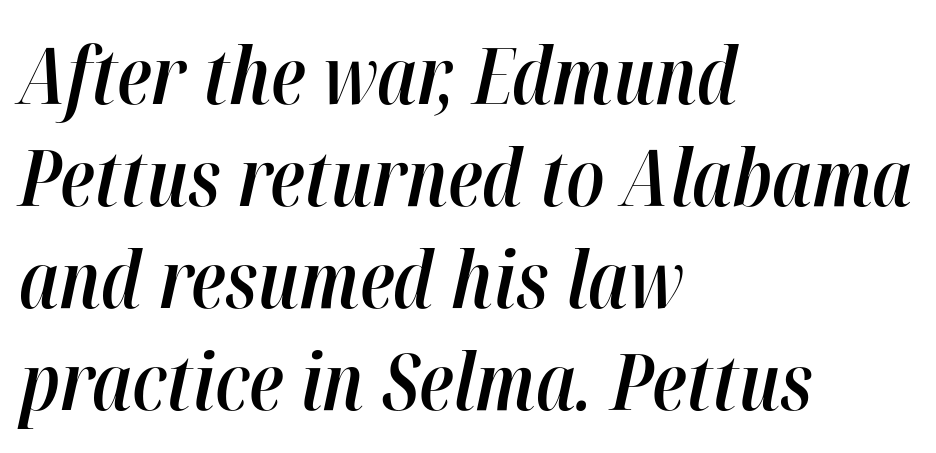
{"italic": "yes", "lean": "right", "slant_degrees": 12, "bold": "semi", "weight": "semibold", "width": "condensed", "stroke_contrast": "high", "x_height": "medium", "monospaced": "no", "underline": "no", "align": "left", "line_spacing": "normal", "line_spacing_ratio": 1.29, "letter_spacing": "normal", "letter_spacing_em": 0.0, "glyph_px": 79}
